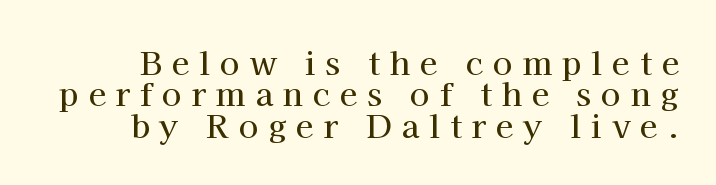
Nobody drew a line under any word here. You could only call the tracking loose — the letters float apart. Do the characters align in a grid? No, the font is proportional. This block would grow much taller if given ordinary leading; it's compressed now. Posture: straight, roman, zero tilt. Does the type have serifs? Yes, each stem ends in a small foot.
